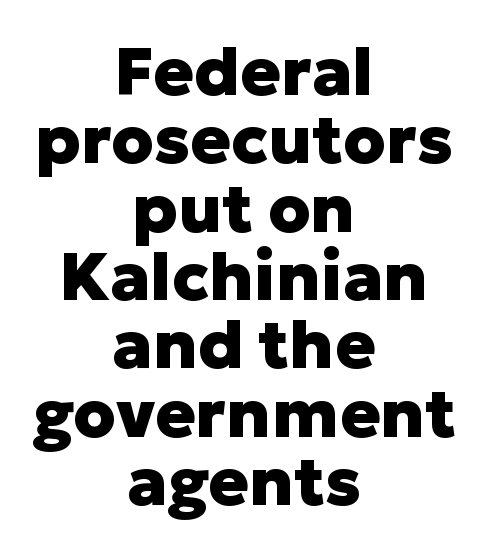
The image shows 67 px heavy sans-serif type, upright; set centered, tight line spacing (1.02x), normal letter spacing, not underlined; low stroke contrast and a medium x-height.
